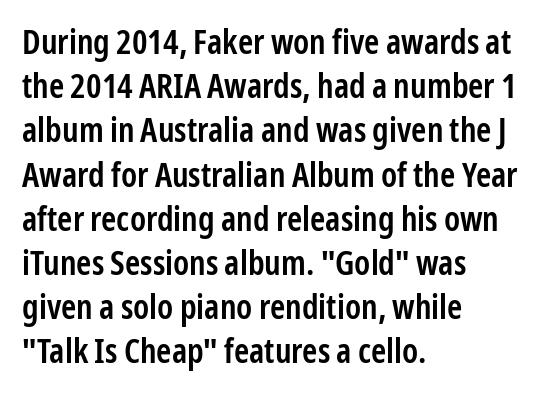
The image shows 34 px semibold, condensed sans-serif type, upright; set left-aligned, normal line spacing (1.3x), normal letter spacing, not underlined; low stroke contrast and a medium x-height.
